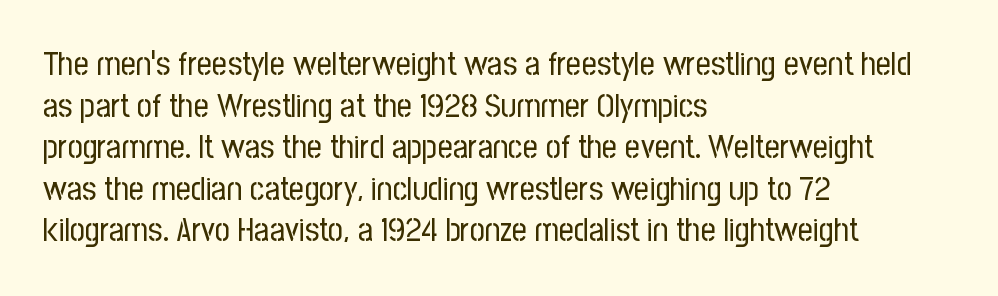
Does the type have serifs? No, each stem ends abruptly. The tracking reads as untouched default to a designer's eye. Proportional: the letters do not fall into vertical columns. Line starts are locked; line ends wander.
